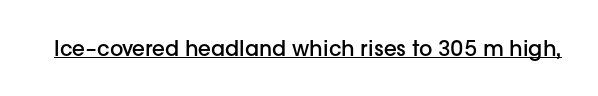
Upright lettering throughout. Nothing unusual about the tracking: characters are spaced as the font intends. This sample carries an underscore along the baseline area. How heavy is the stroke? Medium-heavy — a semibold, shy of bold.
